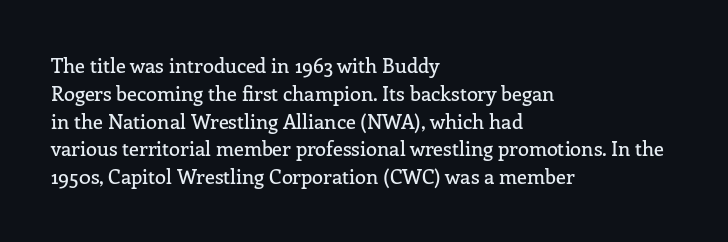
Ordinary non-slanted type is in use. If you drew a ruler down the left edge, every line would touch it. Underlining? Definitely not there. Rows of type keep a routine distance in the vertical direction. Observe the ordinary spacing: letters are neighbours, not strangers.
